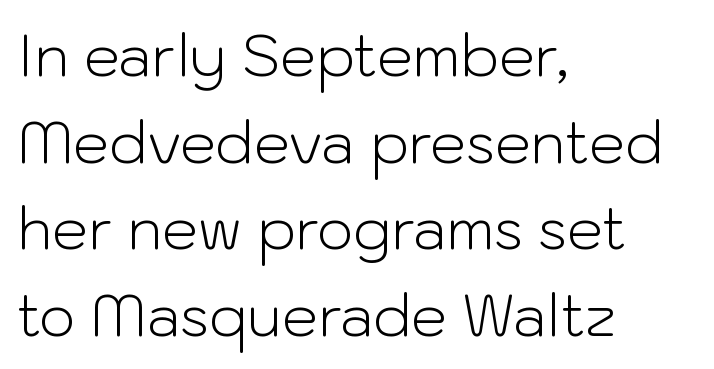
Leading: standard. A light-to-regular cut is what we see here. The letters advance in unequal steps, a hallmark of proportional type. Are there feet on the stems? There aren't — it's a sans. Does the lettering tilt? It doesn't — this is upright. These lines keep a tight, regular rhythm from letter to letter.
